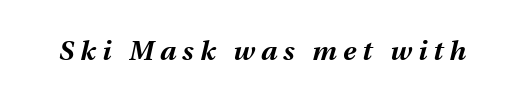
{"italic": "yes", "lean": "right", "slant_degrees": 13, "bold": "yes", "underline": "no", "letter_spacing": "wide", "letter_spacing_em": 0.23, "glyph_px": 27}
